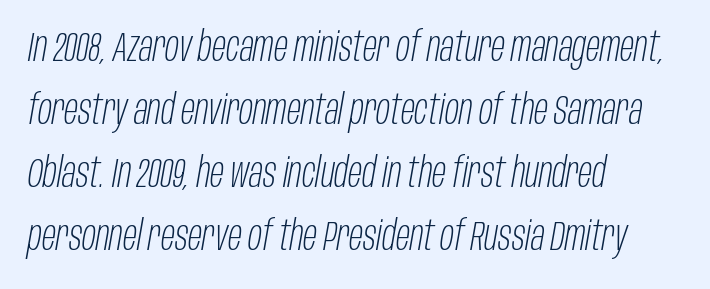
Q: Is the text bold? A: No.
Q: Is the text italic (slanted)? A: Yes, it leans right by about 10 degrees.
Q: Is the text underlined? A: No.
Q: How is the paragraph aligned? A: Left-aligned.
Q: Is the spacing between letters normal or unusually wide? A: Normal.
Q: Is the spacing between lines tight, normal or loose? A: Normal.
Q: Width (condensed, normal, or wide)? A: Condensed.
Q: Stroke contrast? A: Low.
Q: x-height? A: Large.
Q: Monospaced? A: No.
